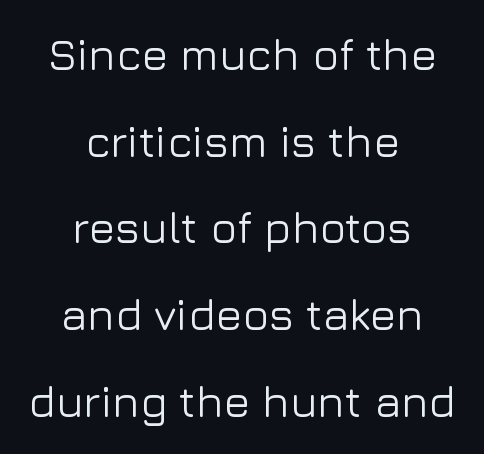
Q: Is the text italic (slanted)? A: No, it is upright.
Q: Is the typeface a serif or a sans-serif typeface? A: Sans-serif.
Q: Is the text underlined? A: No.
Q: How is the paragraph aligned? A: Centered.
Q: Is the spacing between letters normal or unusually wide? A: Normal.
Q: Is the spacing between lines tight, normal or loose? A: Loose.
Q: Width (condensed, normal, or wide)? A: Normal.
Q: Stroke contrast? A: Low.
Q: x-height? A: Medium.
Q: Monospaced? A: No.
